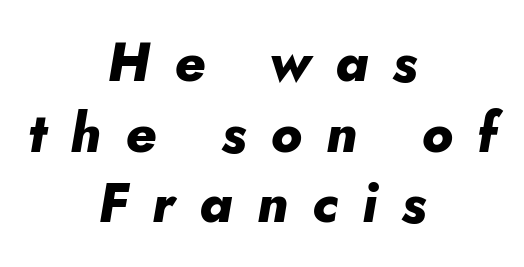
Q: Is the text bold? A: Yes.
Q: Is the text italic (slanted)? A: Yes, it leans right by about 10 degrees.
Q: Is the text underlined? A: No.
Q: How is the paragraph aligned? A: Centered.
Q: Is the spacing between letters normal or unusually wide? A: Unusually wide.
Q: Is the spacing between lines tight, normal or loose? A: Normal.
Q: Width (condensed, normal, or wide)? A: Normal.
Q: Stroke contrast? A: Low.
Q: x-height? A: Small.
Q: Monospaced? A: No.
